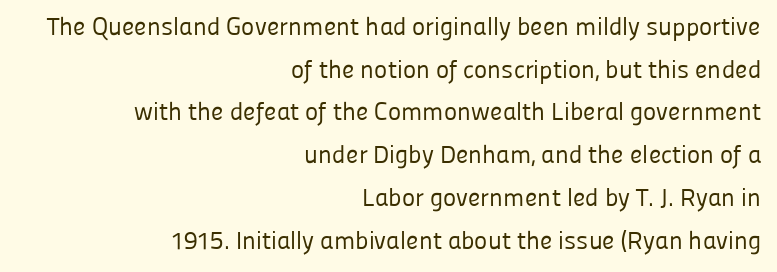
{"italic": "no", "bold": "no", "underline": "no", "align": "right", "line_spacing_ratio": 1.71, "letter_spacing": "normal", "letter_spacing_em": 0.0, "glyph_px": 25}
